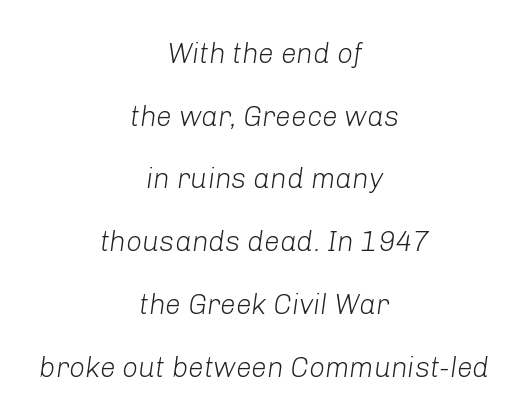
A quiet, ordinary-to-light weight characterises the typeface. Students, observe: this is what heavily led, spacious text looks like. You could not count columns in this text — the font is proportionally spaced. Alignment: centered. There is no visible air inserted between adjacent glyphs.
